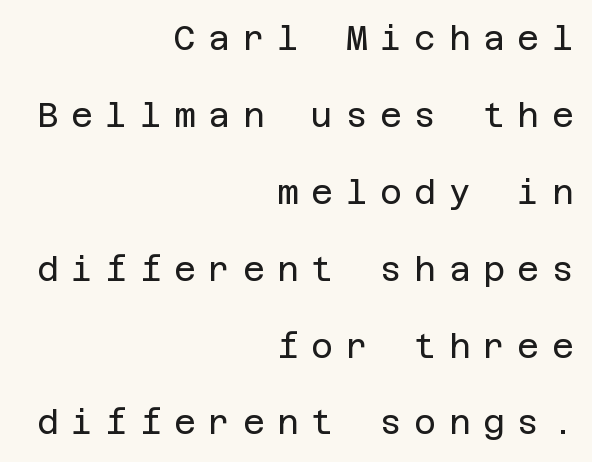
The image shows 33 px regular-weight sans-serif type, upright; set right-aligned, loose line spacing (2.33x), unusually wide letter spacing (+0.39 em), not underlined; low stroke contrast and a large x-height.
